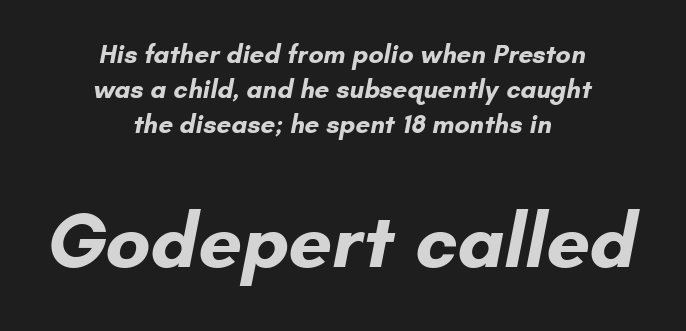
The image shows 77 px bold sans-serif type; set centered, normal line spacing (1.34x), normal letter spacing, not underlined; the second (bottom) block is 2.96x larger; low stroke contrast and a small x-height.
